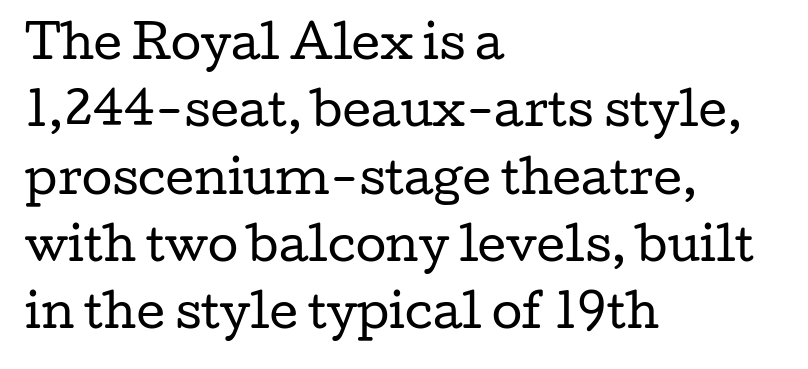
The image shows 44 px regular-weight, wide serif type, upright; set left-aligned, normal line spacing (1.53x), normal letter spacing, not underlined; low stroke contrast and a medium x-height.
